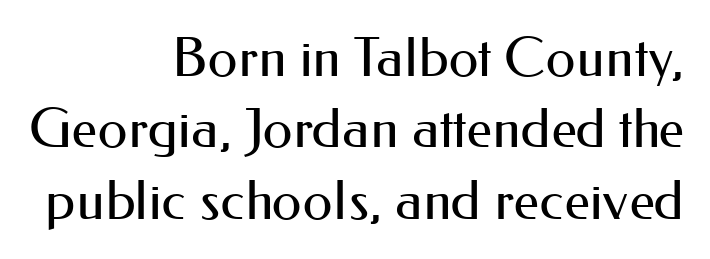
{"serif": "no", "italic": "no", "bold": "no", "weight": "regular", "width": "normal", "stroke_contrast": "medium", "x_height": "small", "monospaced": "no", "underline": "no", "align": "right", "line_spacing": "normal", "line_spacing_ratio": 1.32, "letter_spacing": "normal", "letter_spacing_em": 0.0, "glyph_px": 54}
